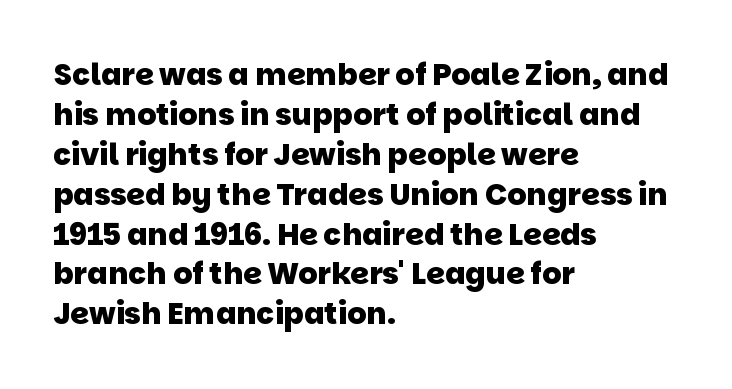
The image shows 30 px heavy sans-serif type; set left-aligned, normal line spacing (1.33x), normal letter spacing, not underlined; low stroke contrast and a large x-height.
